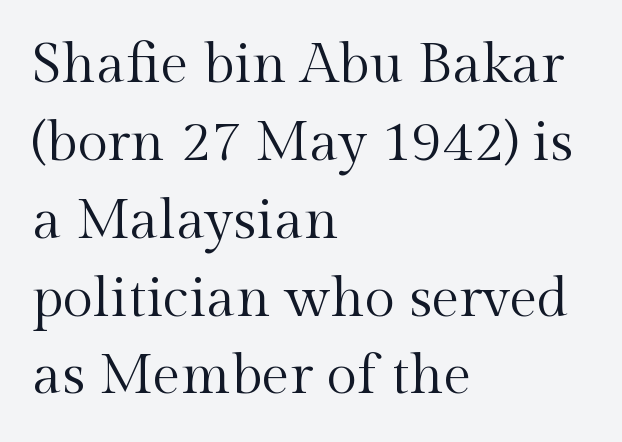
Q: Is the text bold? A: No.
Q: Is the text italic (slanted)? A: No, it is upright.
Q: Is the typeface a serif or a sans-serif typeface? A: Serif.
Q: Is the text underlined? A: No.
Q: How is the paragraph aligned? A: Left-aligned.
Q: Is the spacing between letters normal or unusually wide? A: Normal.
Q: Is the spacing between lines tight, normal or loose? A: Normal.
Q: Width (condensed, normal, or wide)? A: Normal.
Q: x-height? A: Medium.
Q: Monospaced? A: No.
